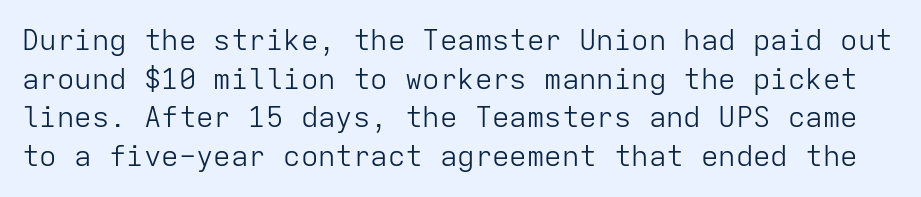
The rendering keeps characters at their native spacing. Note the uniform advance width — an 'i' takes as much space as an 'm'. Every stem runs plumb, perpendicular to the baseline. Compared with typical paragraphs, the rows here are spaced about the same. A sans-serif font was chosen for this passage. The weight would be labelled regular, book, light, or lighter still.
